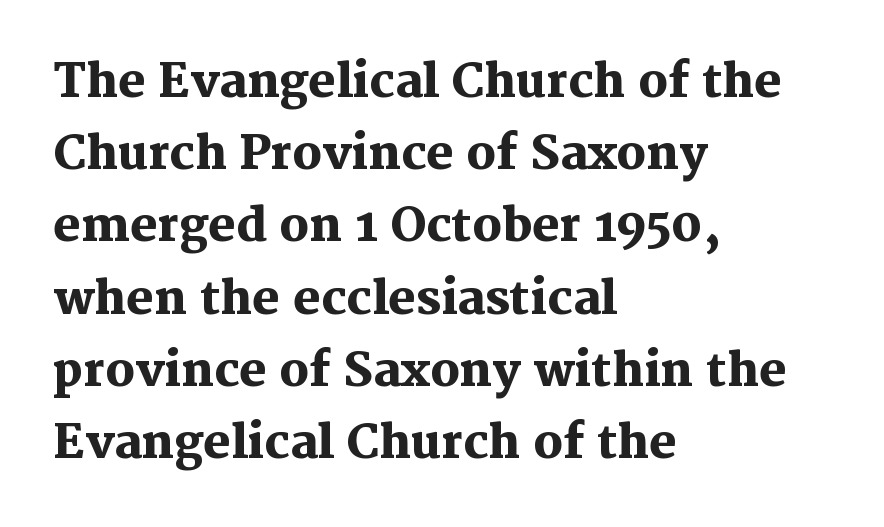
The strip under each line holds only bare page. In terms of weight, the rendering is a true, heavy bold. Here the designer chose a conventional face with non-uniform glyph widths. Horizontal bands of white between lines are of average thickness.
